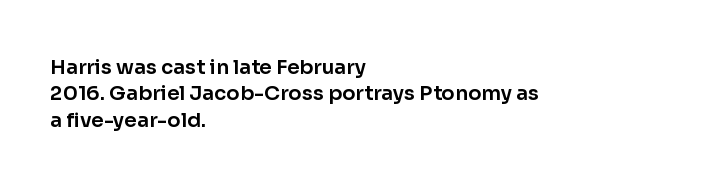
Q: Is the text italic (slanted)? A: No, it is upright.
Q: Is the text underlined? A: No.
Q: How is the paragraph aligned? A: Left-aligned.
Q: Is the spacing between letters normal or unusually wide? A: Normal.
Q: Is the spacing between lines tight, normal or loose? A: Normal.
